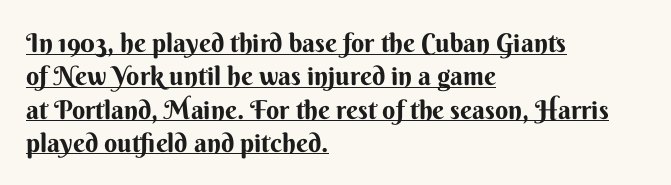
The rows are spaced the way most documents space them. The face used here appears with an underline applied. The tracking reads as untouched default to a designer's eye. Set as a true bold cut, around the 700 mark. Short and long lines alike share a common starting point at left. A roman cut, with each character standing at attention.
